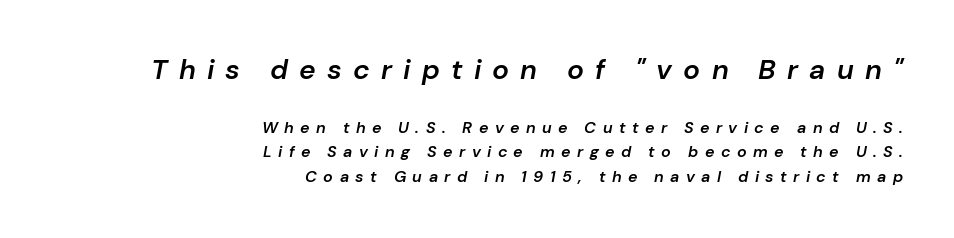
Q: Is the text bold? A: Semi-bold.
Q: Is the text italic (slanted)? A: Yes, it leans right by about 10 degrees.
Q: Is the text underlined? A: No.
Q: How is the paragraph aligned? A: Right-aligned.
Q: Is the spacing between letters normal or unusually wide? A: Unusually wide.
Q: Is the spacing between lines tight, normal or loose? A: Normal.
Q: Which block of text is set in a larger size, the first (top) or the second (bottom)? A: The first (top) one.
Q: Width (condensed, normal, or wide)? A: Normal.
Q: Stroke contrast? A: Low.
Q: x-height? A: Medium.
Q: Monospaced? A: No.
